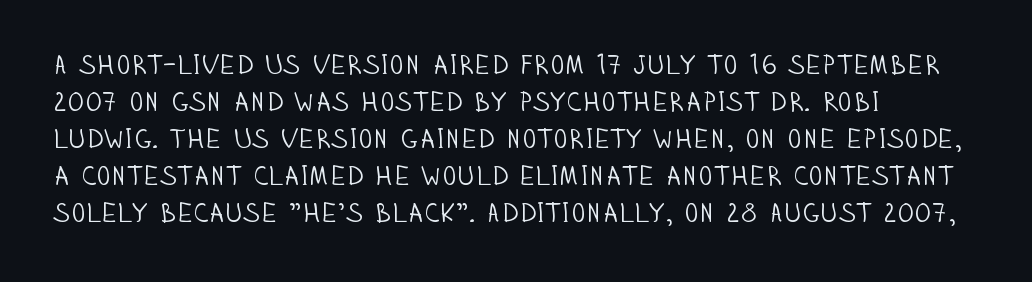
Reading down the block, your eye returns to a fixed left position each line. Tall strokes in this sample are plumb rather than angled. The rendering uses a moderate line-height, typical for paragraphs. This is not heavy type; no bold has been used. Any mark beneath the type? The region is blank. Each word holds together tightly as a unit, with standard inter-letter gaps.
